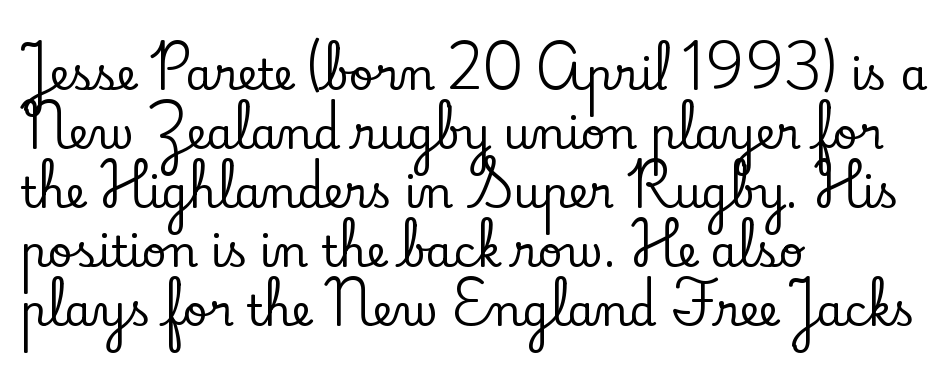
Q: Is the text italic (slanted)? A: No, it is upright.
Q: Is the typeface a serif or a sans-serif typeface? A: Serif.
Q: Is the text underlined? A: No.
Q: How is the paragraph aligned? A: Left-aligned.
Q: Is the spacing between letters normal or unusually wide? A: Normal.
Q: Is the spacing between lines tight, normal or loose? A: Normal.
Q: Width (condensed, normal, or wide)? A: Normal.
Q: Stroke contrast? A: Low.
Q: x-height? A: Small.
Q: Monospaced? A: No.
